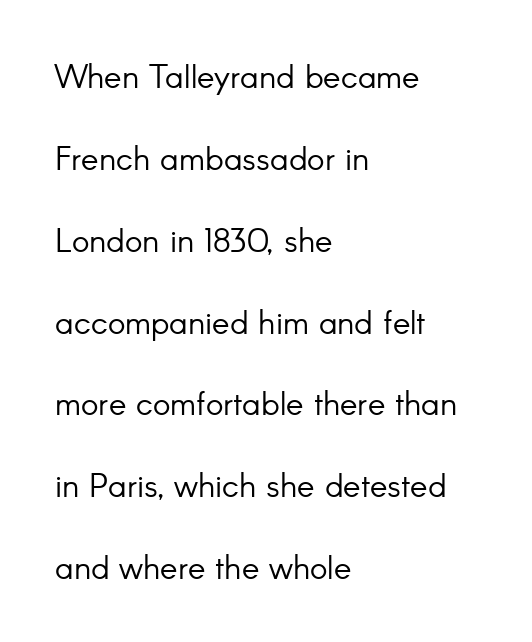
The image shows 33 px light sans-serif type, upright; set left-aligned, loose line spacing (2.48x), normal letter spacing, not underlined; low stroke contrast and a small x-height.
